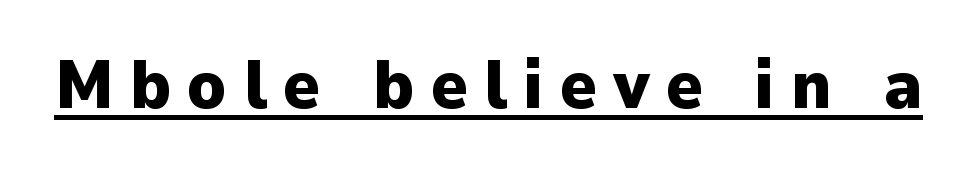
A typographer would call this underscored text. The passage shown is emphatically bold. This sample has the flowing, uneven cadence of proportional lettering. Upright lettering throughout. Classification — sans serif. Compared with typical body copy, the letter spacing here is much looser.
